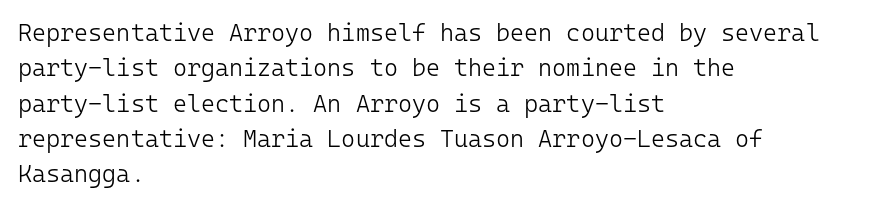
Tracking value appears to be zero — textbook default spacing. Posture: straight, roman, zero tilt. Leftover space on each line is placed entirely after the last word. This is not heavy type; no bold has been used.
